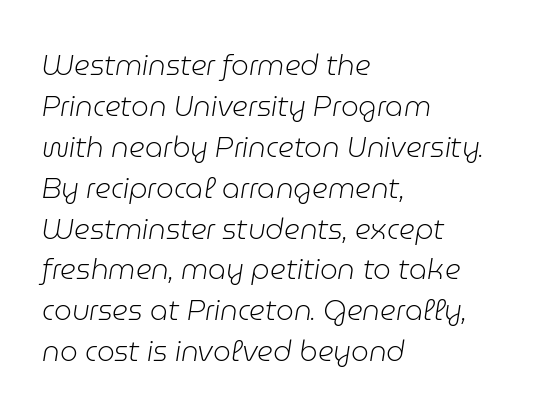
{"italic": "yes", "lean": "right", "slant_degrees": 9, "bold": "no", "weight": "light", "width": "normal", "stroke_contrast": "low", "x_height": "medium", "monospaced": "no", "underline": "no", "align": "left", "line_spacing": "normal", "line_spacing_ratio": 1.46, "letter_spacing": "normal", "letter_spacing_em": 0.0, "glyph_px": 28}
